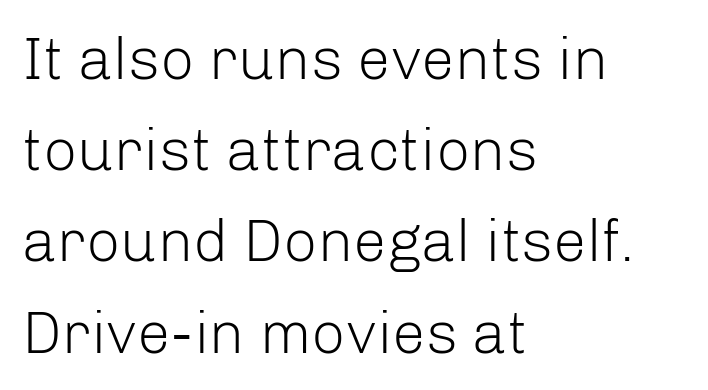
The image shows 60 px light sans-serif type, upright; set left-aligned, normal line spacing (1.52x), normal letter spacing, not underlined; low stroke contrast and a medium x-height.
